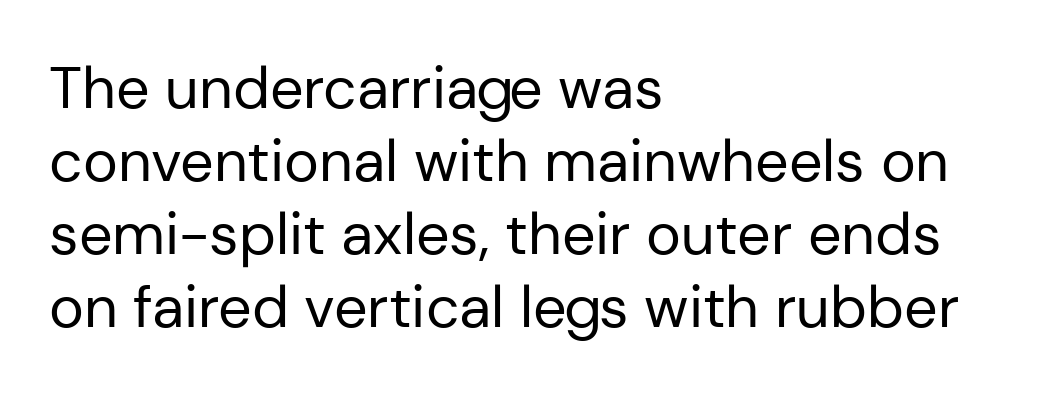
The image shows 59 px regular-weight sans-serif type, upright; set left-aligned, line spacing 1.24x, normal letter spacing, not underlined; low stroke contrast and a medium x-height.
